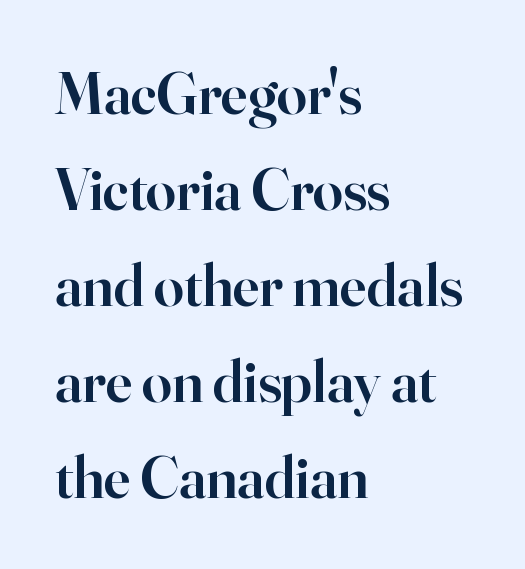
{"serif": "yes", "italic": "no", "bold": "semi", "weight": "semibold", "width": "normal", "stroke_contrast": "high", "x_height": "small", "monospaced": "no", "underline": "no", "align": "left", "line_spacing": "normal", "line_spacing_ratio": 1.6, "letter_spacing": "normal", "letter_spacing_em": 0.0, "glyph_px": 60}
